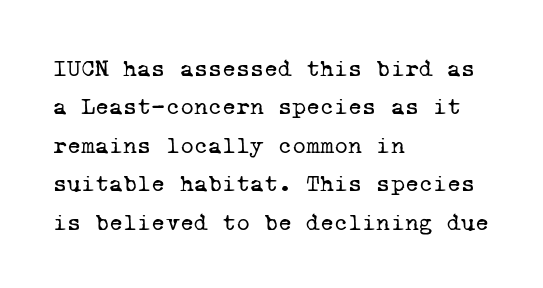
Q: Is the text bold? A: No.
Q: Is the text underlined? A: No.
Q: How is the paragraph aligned? A: Left-aligned.
Q: Is the spacing between letters normal or unusually wide? A: Normal.
Q: Is the spacing between lines tight, normal or loose? A: Normal.
